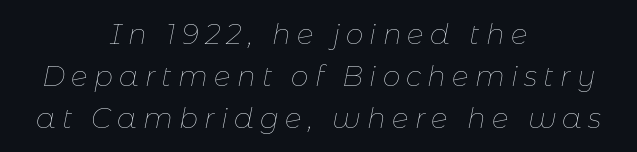
The image shows 28 px thin type, italic (leaning right); set centered, normal line spacing (1.5x), unusually wide letter spacing (+0.22 em), not underlined; low stroke contrast and a medium x-height.
